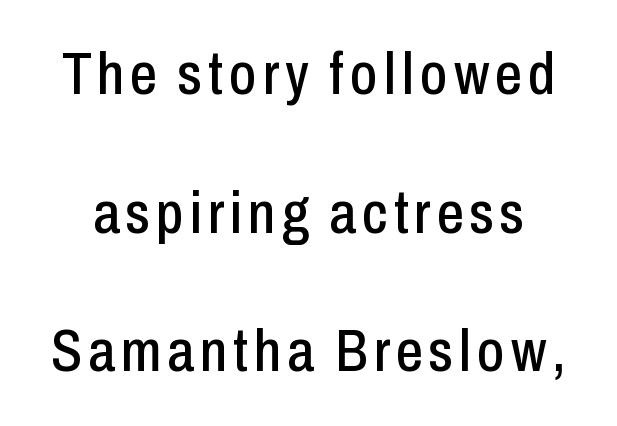
Q: Is the text italic (slanted)? A: No, it is upright.
Q: Is the typeface a serif or a sans-serif typeface? A: Sans-serif.
Q: Is the text underlined? A: No.
Q: Is the spacing between lines tight, normal or loose? A: Loose.
Q: Width (condensed, normal, or wide)? A: Condensed.
Q: Stroke contrast? A: Low.
Q: x-height? A: Medium.
Q: Monospaced? A: No.
